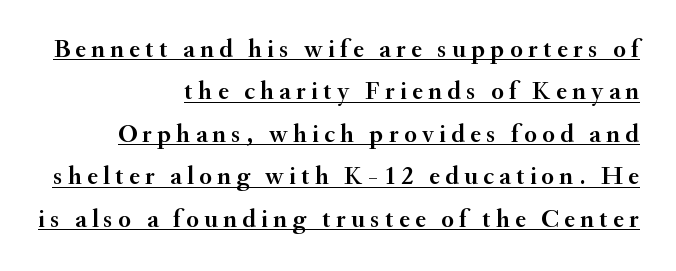
{"italic": "no", "underline": "yes", "align": "right", "line_spacing": "normal", "line_spacing_ratio": 1.63, "letter_spacing": "wide", "letter_spacing_em": 0.2, "glyph_px": 26}
